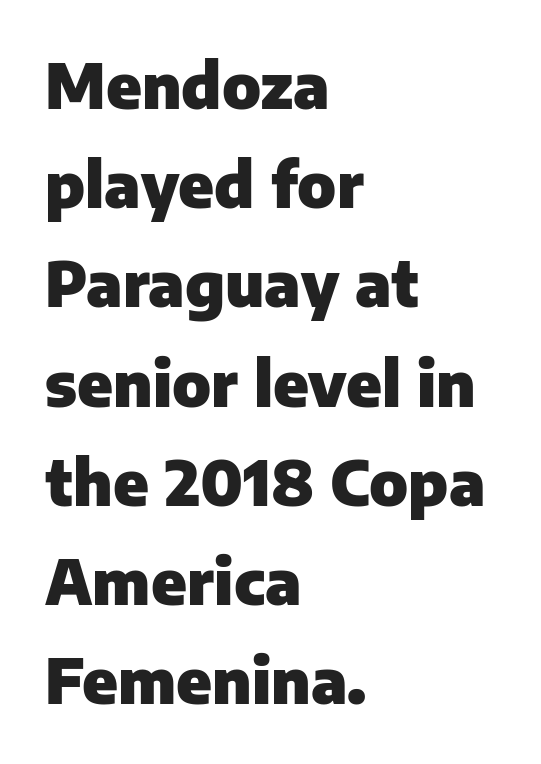
Q: Is the text bold? A: Yes.
Q: Is the text italic (slanted)? A: No, it is upright.
Q: Is the typeface a serif or a sans-serif typeface? A: Sans-serif.
Q: Is the text underlined? A: No.
Q: How is the paragraph aligned? A: Left-aligned.
Q: Is the spacing between letters normal or unusually wide? A: Normal.
Q: Is the spacing between lines tight, normal or loose? A: Normal.
Q: Width (condensed, normal, or wide)? A: Normal.
Q: Stroke contrast? A: Low.
Q: x-height? A: Medium.
Q: Monospaced? A: No.
